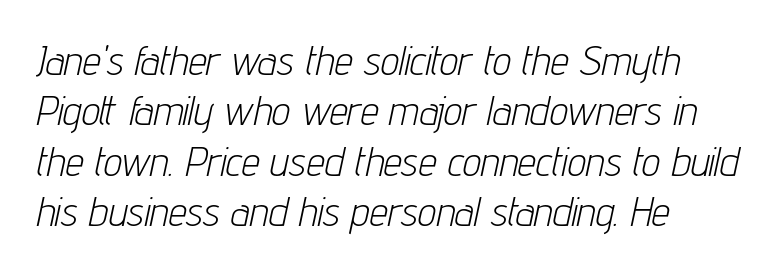
{"italic": "yes", "lean": "right", "slant_degrees": 12, "bold": "no", "weight": "light", "width": "condensed", "stroke_contrast": "low", "x_height": "medium", "monospaced": "no", "underline": "no", "align": "left", "line_spacing_ratio": 1.23, "letter_spacing": "normal", "letter_spacing_em": 0.0, "glyph_px": 41}
